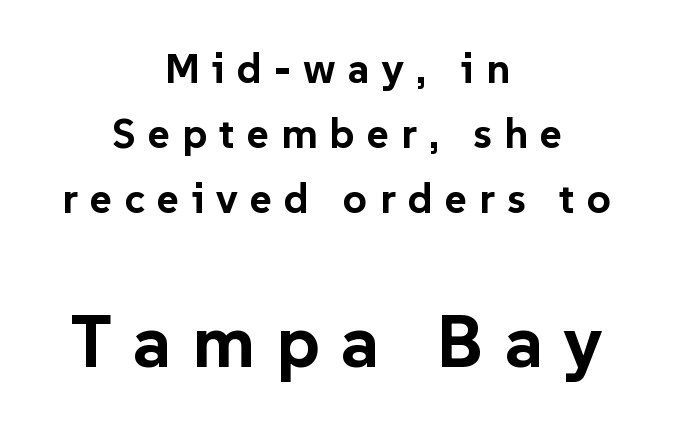
Q: Is the text bold? A: Yes.
Q: Is the text italic (slanted)? A: No, it is upright.
Q: Is the typeface a serif or a sans-serif typeface? A: Sans-serif.
Q: Is the text underlined? A: No.
Q: How is the paragraph aligned? A: Centered.
Q: Is the spacing between letters normal or unusually wide? A: Unusually wide.
Q: Is the spacing between lines tight, normal or loose? A: Normal.
Q: Which block of text is set in a larger size, the first (top) or the second (bottom)? A: The second (bottom) one.
Q: Width (condensed, normal, or wide)? A: Normal.
Q: Stroke contrast? A: Low.
Q: x-height? A: Medium.
Q: Monospaced? A: No.
